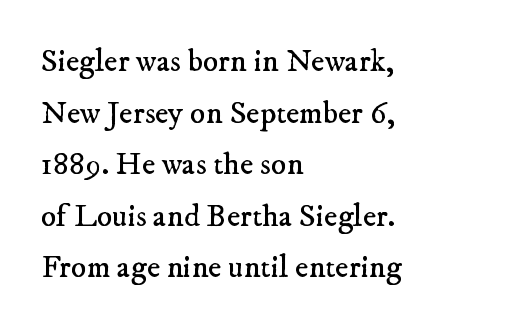
The image shows 32 px regular-weight serif type; set left-aligned, normal line spacing (1.61x), normal letter spacing, not underlined; low stroke contrast and a small x-height.
